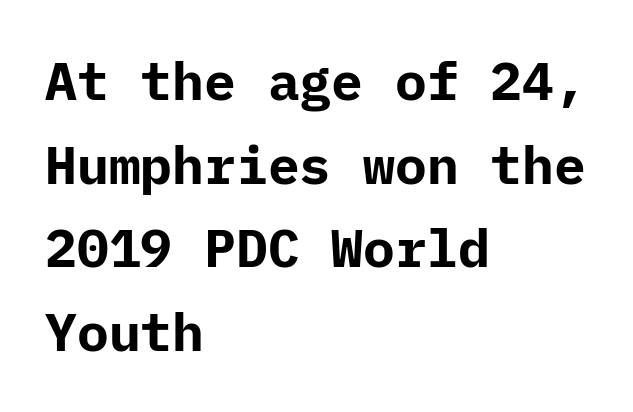
{"serif": "no", "italic": "no", "bold": "yes", "weight": "bold", "width": "normal", "stroke_contrast": "low", "x_height": "medium", "underline": "no", "align": "left", "line_spacing": "normal", "line_spacing_ratio": 1.58, "letter_spacing": "normal", "letter_spacing_em": 0.0, "glyph_px": 53}
